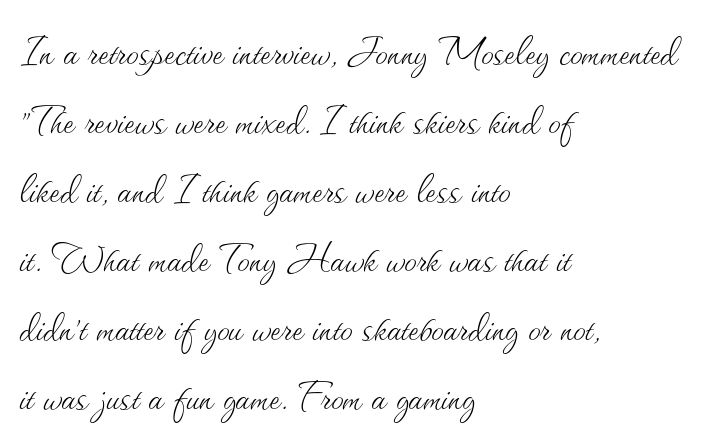
The image shows 50 px thin type; set left-aligned, normal line spacing (1.38x), normal letter spacing, not underlined; medium stroke contrast and a small x-height.
